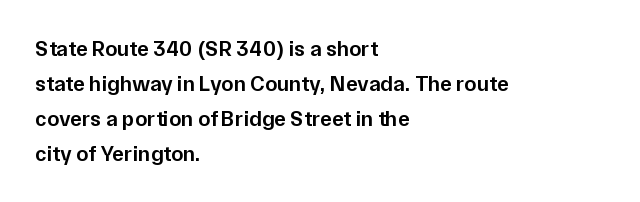
Rows of type keep a routine distance in the vertical direction. Tracking here is standard; glyphs follow each other at the usual distance. Ascenders rise straight up at ninety degrees. A fair bit of extra ink — the face is semibold, not bold.
